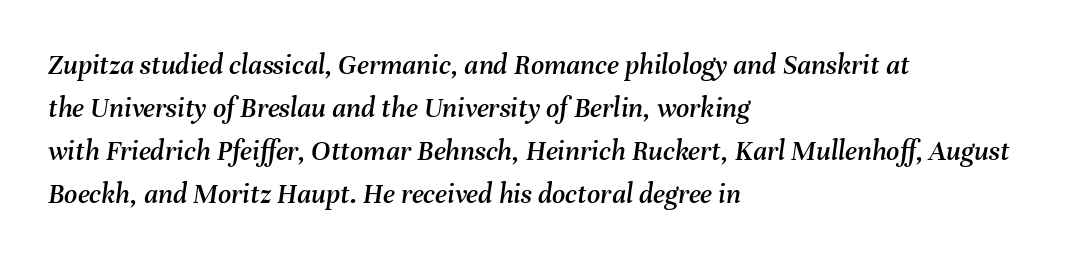
Summary of vertical rhythm: regular, with standard interline spacing. The passage shown leans; its letterforms are oblique. These lines are rendered in a variable-pitch font. Words appear dense and cohesive because spacing is normal.
